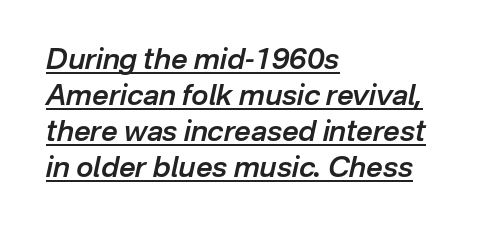
The image shows 29 px semibold type, italic (leaning right); set left-aligned, line spacing 1.24x, normal letter spacing, underlined; low stroke contrast and a medium x-height.
